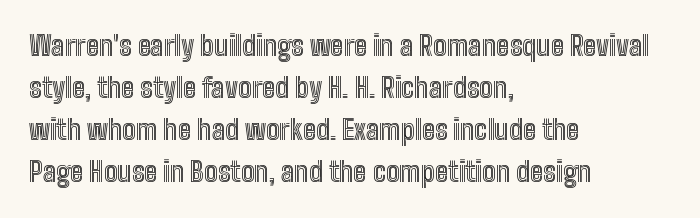
The image shows 27 px text type, upright; set left-aligned, normal line spacing (1.56x), normal letter spacing, not underlined.
